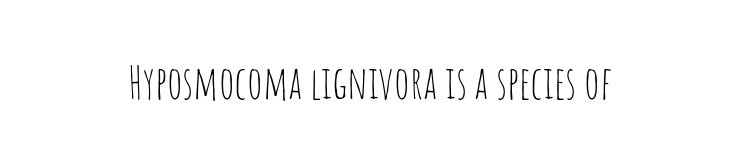
{"serif": "no", "italic": "no", "bold": "no", "weight": "thin", "width": "condensed", "stroke_contrast": "low", "x_height": "large", "monospaced": "no", "underline": "no", "letter_spacing": "normal", "letter_spacing_em": 0.0, "glyph_px": 45}
